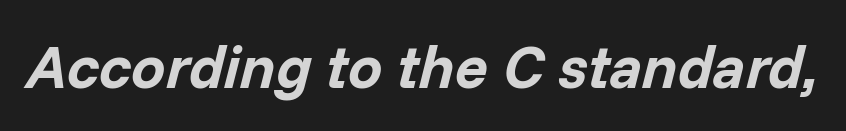
The image shows 61 px bold type, italic (leaning right); set normal letter spacing, not underlined; low stroke contrast and a medium x-height.
